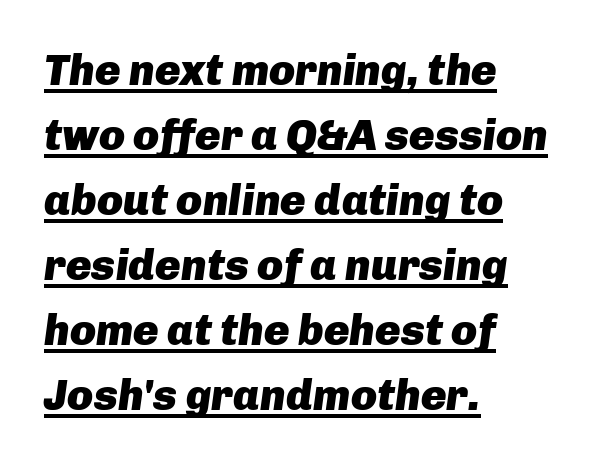
{"italic": "yes", "lean": "right", "slant_degrees": 8, "bold": "yes", "weight": "heavy", "width": "normal", "stroke_contrast": "low", "x_height": "medium", "monospaced": "no", "underline": "yes", "align": "left", "line_spacing": "normal", "line_spacing_ratio": 1.51, "letter_spacing": "normal", "letter_spacing_em": 0.0, "glyph_px": 43}
